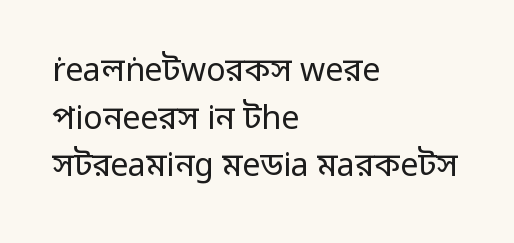
Q: Is the text bold? A: No.
Q: Is the text italic (slanted)? A: No, it is upright.
Q: Is the typeface a serif or a sans-serif typeface? A: Sans-serif.
Q: Is the text underlined? A: No.
Q: How is the paragraph aligned? A: Left-aligned.
Q: Is the spacing between letters normal or unusually wide? A: Normal.
Q: Is the spacing between lines tight, normal or loose? A: Normal.
Q: Width (condensed, normal, or wide)? A: Normal.
Q: Stroke contrast? A: Low.
Q: x-height? A: Medium.
Q: Monospaced? A: No.
